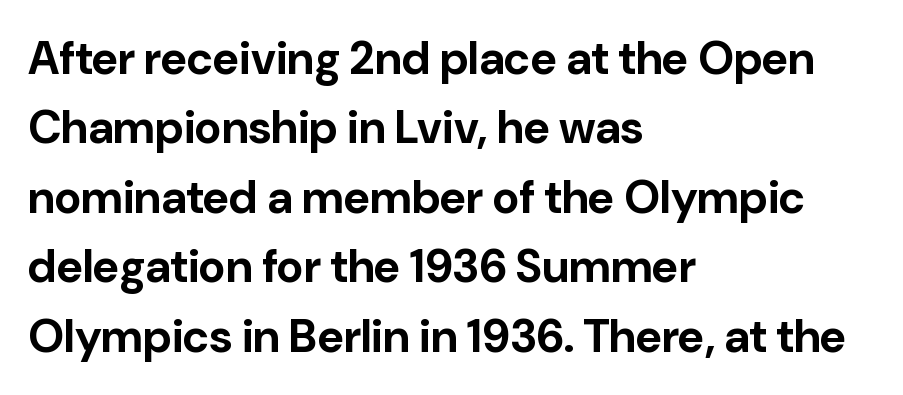
{"serif": "no", "italic": "no", "bold": "yes", "weight": "bold", "width": "normal", "stroke_contrast": "low", "x_height": "medium", "monospaced": "no", "underline": "no", "align": "left", "line_spacing": "normal", "line_spacing_ratio": 1.51, "letter_spacing": "normal", "letter_spacing_em": 0.0, "glyph_px": 46}
